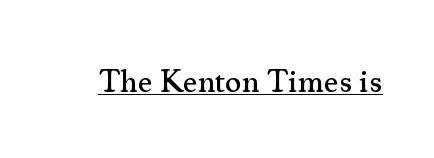
Posture: vertical. Beneath each row of characters lies a ruled line. This sample uses a serif face. The face used here is proportionally spaced, like ordinary book or web type.
